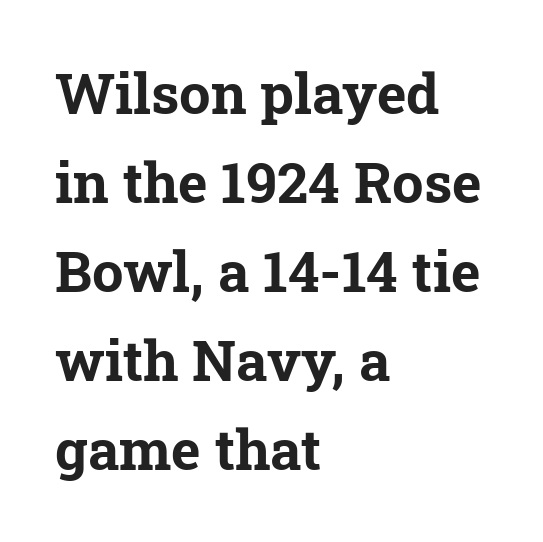
The image shows 56 px bold serif type; set left-aligned, normal line spacing (1.59x), normal letter spacing, not underlined; low stroke contrast and a medium x-height.
